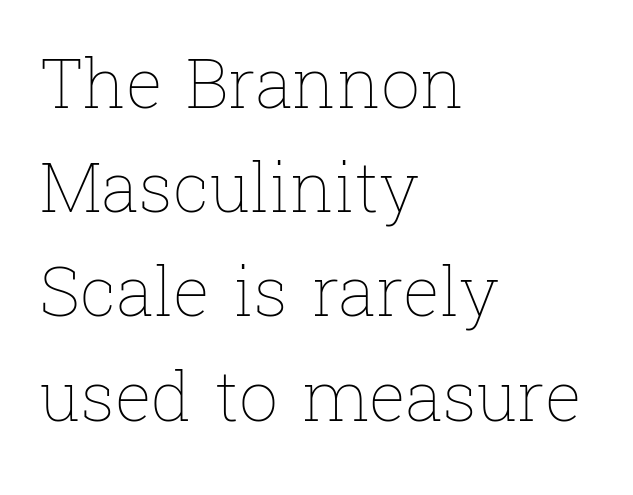
{"italic": "no", "bold": "no", "weight": "thin", "width": "normal", "stroke_contrast": "low", "x_height": "medium", "monospaced": "no", "underline": "no", "align": "left", "line_spacing": "normal", "line_spacing_ratio": 1.51, "letter_spacing": "normal", "letter_spacing_em": 0.0, "glyph_px": 69}
